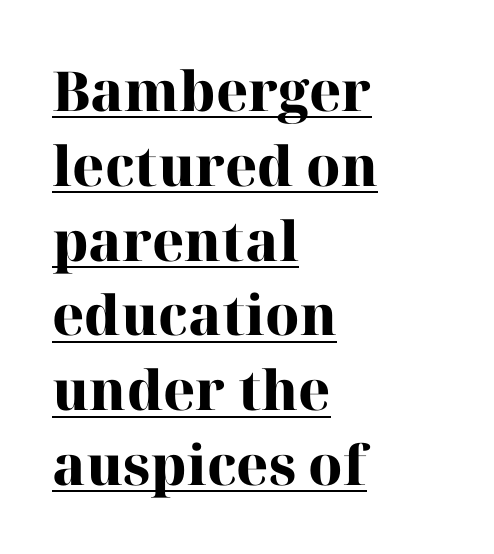
The image shows 55 px heavy serif type, upright; set left-aligned, normal line spacing (1.36x), normal letter spacing, underlined; high stroke contrast and a medium x-height.
